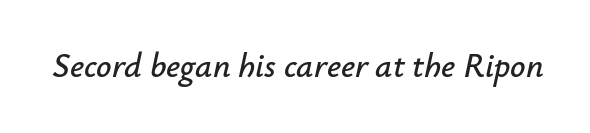
The image shows 34 px text type, italic (leaning right); set normal letter spacing, not underlined; low stroke contrast and a small x-height.
